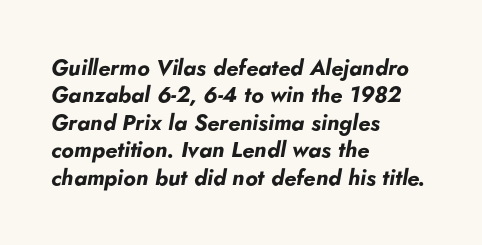
Visually the block forms a straight wall on the left and a jagged coastline on the right. Quick note: italic. Plenty of ink on the page — the face is bold. What stands out about the letter spacing? Nothing — it is the standard amount.
